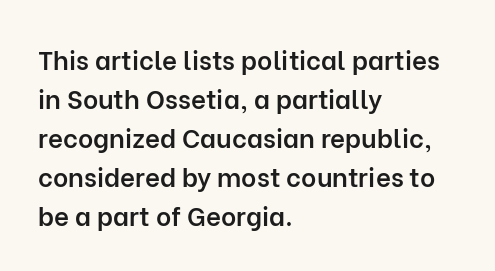
Q: Is the text bold? A: Semi-bold.
Q: Is the text italic (slanted)? A: No, it is upright.
Q: Is the text underlined? A: No.
Q: How is the paragraph aligned? A: Left-aligned.
Q: Is the spacing between letters normal or unusually wide? A: Normal.
Q: Is the spacing between lines tight, normal or loose? A: Normal.
